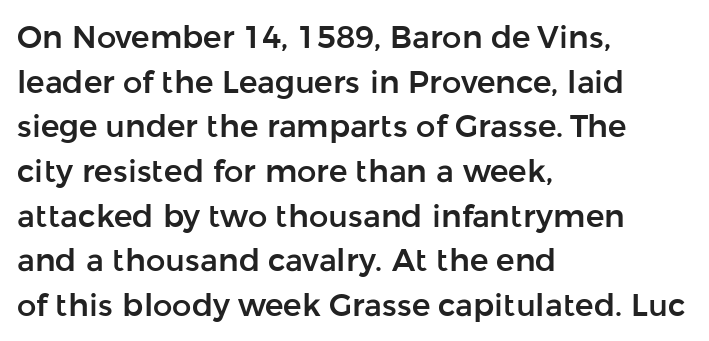
Q: Is the text italic (slanted)? A: No, it is upright.
Q: Is the typeface a serif or a sans-serif typeface? A: Sans-serif.
Q: Is the text underlined? A: No.
Q: How is the paragraph aligned? A: Left-aligned.
Q: Is the spacing between letters normal or unusually wide? A: Normal.
Q: Is the spacing between lines tight, normal or loose? A: Normal.
Q: Width (condensed, normal, or wide)? A: Normal.
Q: Stroke contrast? A: Low.
Q: x-height? A: Medium.
Q: Monospaced? A: No.
